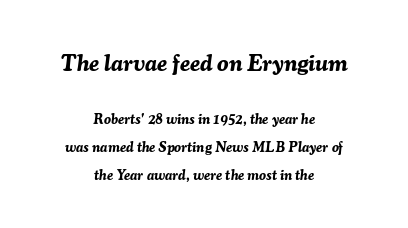
This rendering leaves character spacing at its baseline value. The designer dialed line spacing up above the default. Each line is balanced around a shared central axis. A clean baseline with only descenders dipping below it. Size contrast runs from large at the top to small at the bottom.
